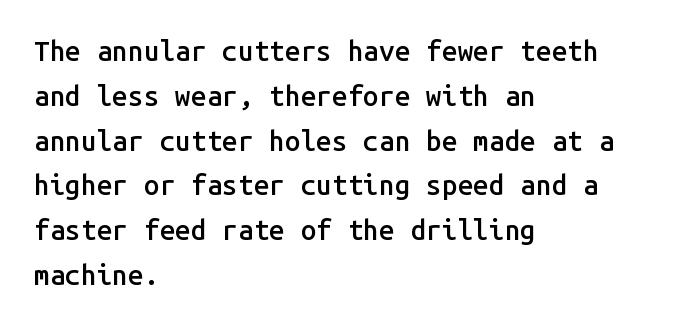
{"serif": "no", "italic": "no", "bold": "semi", "weight": "semibold", "width": "normal", "stroke_contrast": "low", "x_height": "medium", "monospaced": "yes", "underline": "no", "align": "left", "line_spacing": "normal", "line_spacing_ratio": 1.6, "letter_spacing": "normal", "letter_spacing_em": 0.0, "glyph_px": 28}
